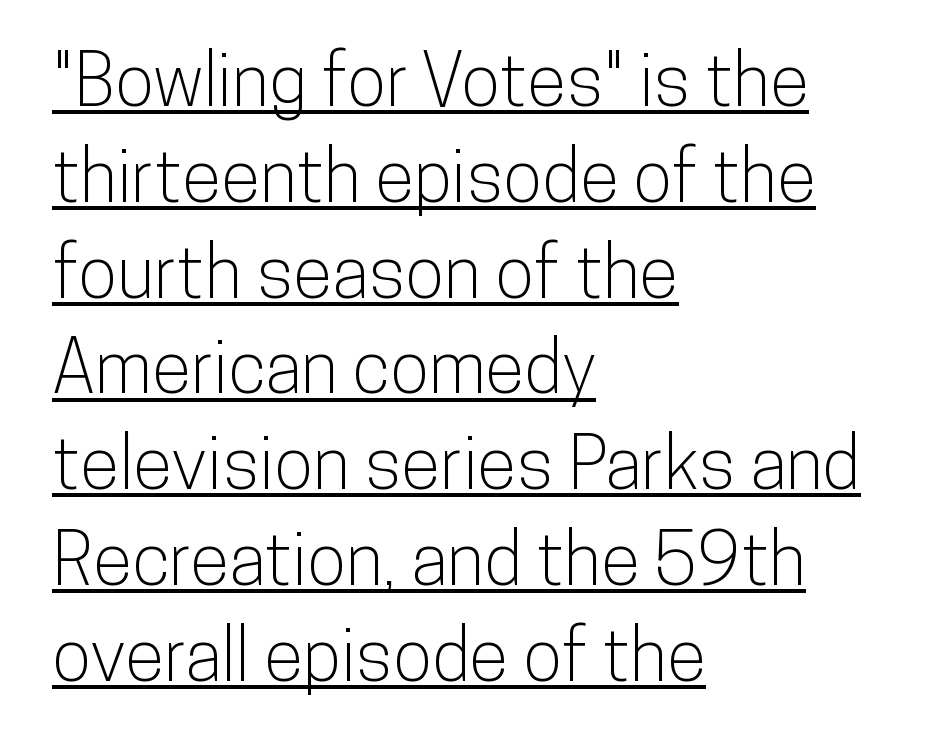
Q: Is the text italic (slanted)? A: No, it is upright.
Q: Is the typeface a serif or a sans-serif typeface? A: Sans-serif.
Q: Is the text underlined? A: Yes.
Q: How is the paragraph aligned? A: Left-aligned.
Q: Is the spacing between letters normal or unusually wide? A: Normal.
Q: Is the spacing between lines tight, normal or loose? A: Normal.
Q: Width (condensed, normal, or wide)? A: Condensed.
Q: Stroke contrast? A: Low.
Q: x-height? A: Medium.
Q: Monospaced? A: No.
